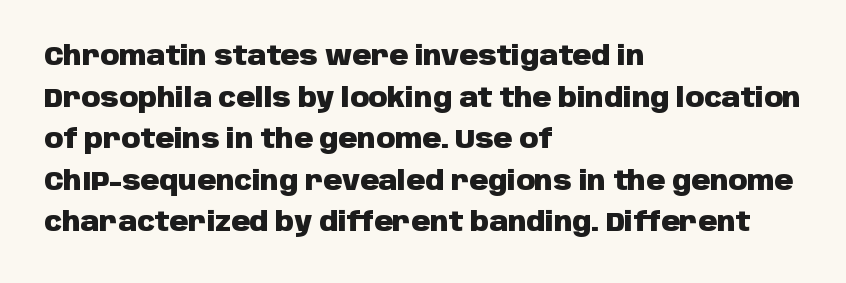
The image shows 26 px bold type, upright; set left-aligned, normal line spacing (1.6x), normal letter spacing, not underlined.
